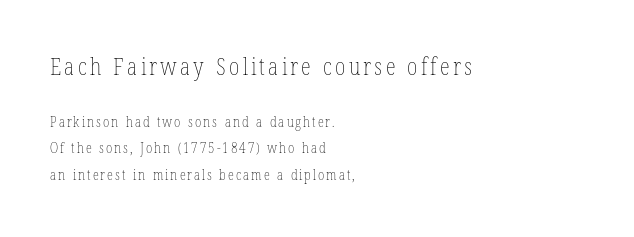
{"italic": "no", "bold": "no", "underline": "no", "align": "left", "line_spacing_ratio": 1.89, "larger_block": "first", "size_ratio": 1.64, "glyph_px": 23}
